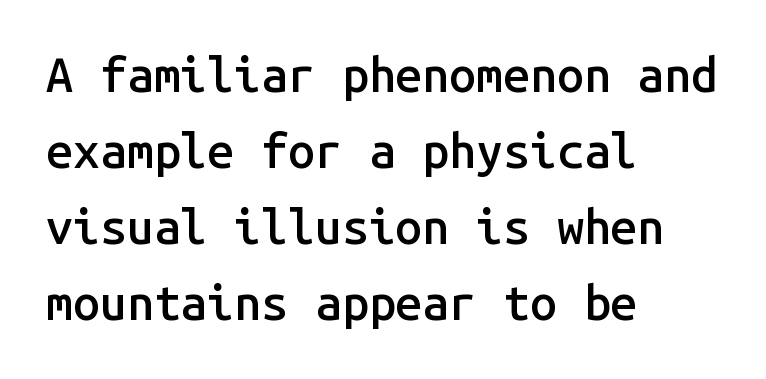
Q: Is the text bold? A: Semi-bold.
Q: Is the text italic (slanted)? A: No, it is upright.
Q: Is the typeface a serif or a sans-serif typeface? A: Sans-serif.
Q: Is the text underlined? A: No.
Q: How is the paragraph aligned? A: Left-aligned.
Q: Is the spacing between letters normal or unusually wide? A: Normal.
Q: Is the spacing between lines tight, normal or loose? A: Normal.
Q: Width (condensed, normal, or wide)? A: Normal.
Q: Stroke contrast? A: Low.
Q: x-height? A: Medium.
Q: Monospaced? A: Yes.
